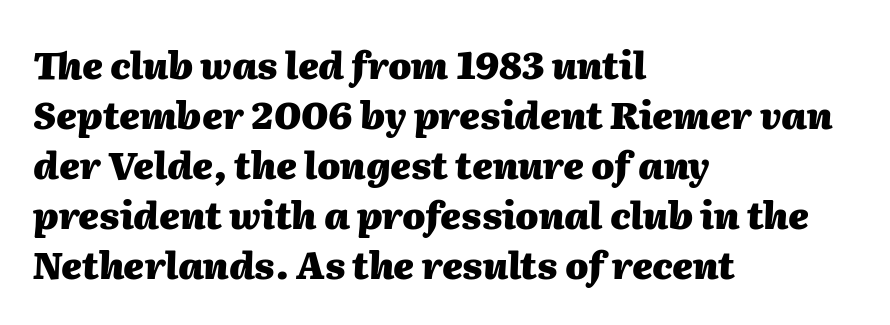
Q: Is the text bold? A: Yes.
Q: Is the text italic (slanted)? A: Yes, it leans right by about 2 degrees.
Q: Is the text underlined? A: No.
Q: How is the paragraph aligned? A: Left-aligned.
Q: Is the spacing between letters normal or unusually wide? A: Normal.
Q: Is the spacing between lines tight, normal or loose? A: Normal.
Q: Width (condensed, normal, or wide)? A: Normal.
Q: Stroke contrast? A: Medium.
Q: x-height? A: Medium.
Q: Monospaced? A: No.
